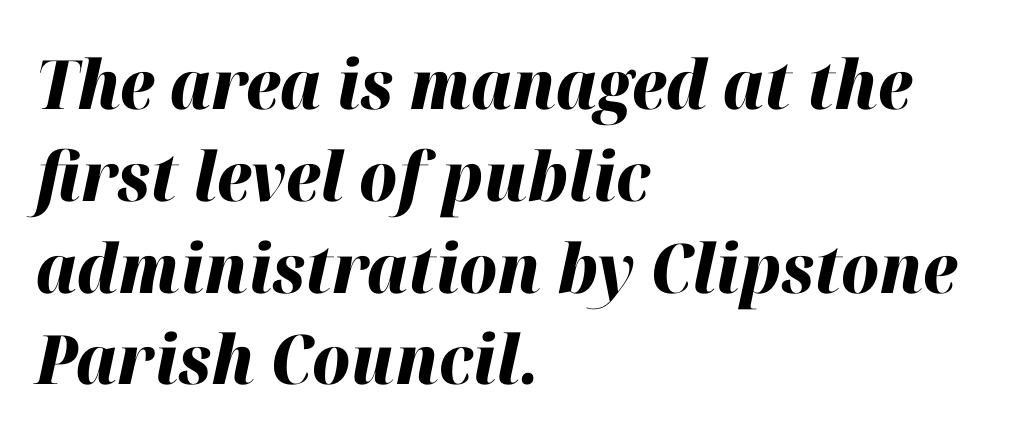
The image shows 68 px heavy type, italic (leaning right); set left-aligned, normal line spacing (1.35x), normal letter spacing, not underlined; high stroke contrast and a medium x-height.
